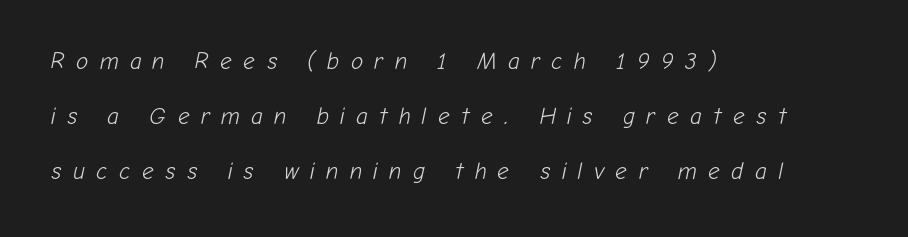
{"italic": "yes", "lean": "right", "slant_degrees": 12, "bold": "no", "underline": "no", "align": "left", "line_spacing": "loose", "line_spacing_ratio": 2.4, "letter_spacing": "wide", "letter_spacing_em": 0.49, "glyph_px": 23}
